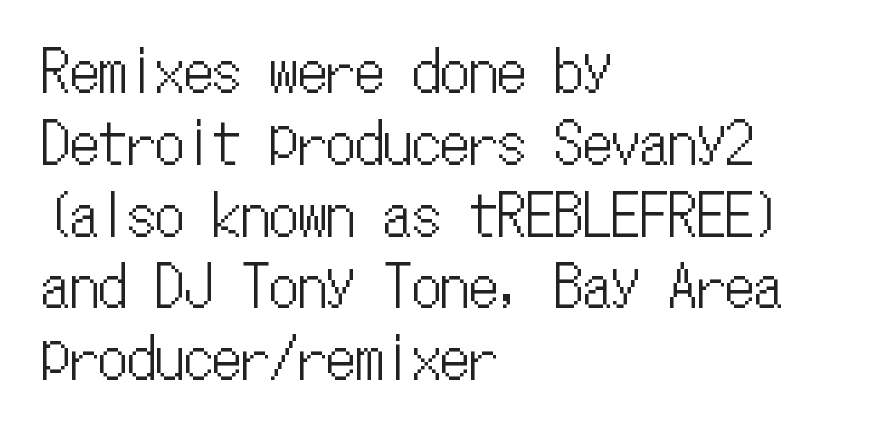
{"italic": "no", "width": "condensed", "stroke_contrast": "low", "x_height": "medium", "monospaced": "yes", "underline": "no", "align": "left", "line_spacing": "normal", "line_spacing_ratio": 1.26, "letter_spacing": "normal", "letter_spacing_em": 0.0, "glyph_px": 57}
